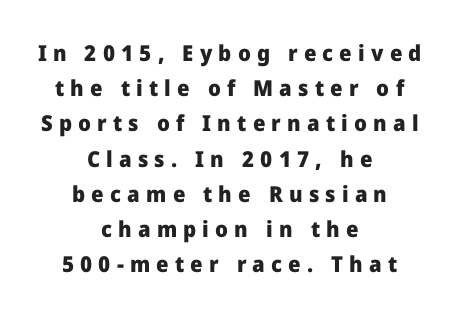
{"italic": "no", "bold": "yes", "underline": "no", "align": "center", "line_spacing": "normal", "line_spacing_ratio": 1.6, "letter_spacing": "wide", "letter_spacing_em": 0.28, "glyph_px": 22}
